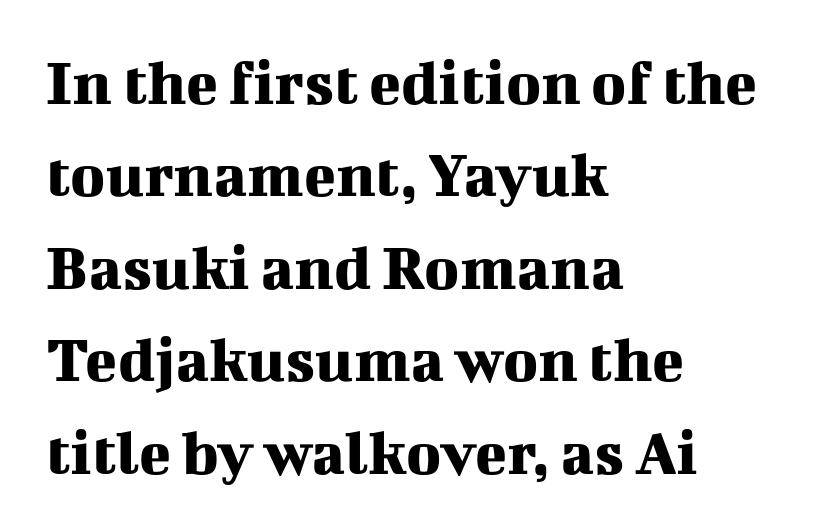
Q: Is the text italic (slanted)? A: No, it is upright.
Q: Is the typeface a serif or a sans-serif typeface? A: Serif.
Q: Is the text underlined? A: No.
Q: How is the paragraph aligned? A: Left-aligned.
Q: Is the spacing between letters normal or unusually wide? A: Normal.
Q: Is the spacing between lines tight, normal or loose? A: Normal.
Q: Width (condensed, normal, or wide)? A: Normal.
Q: Stroke contrast? A: Medium.
Q: x-height? A: Medium.
Q: Monospaced? A: No.
